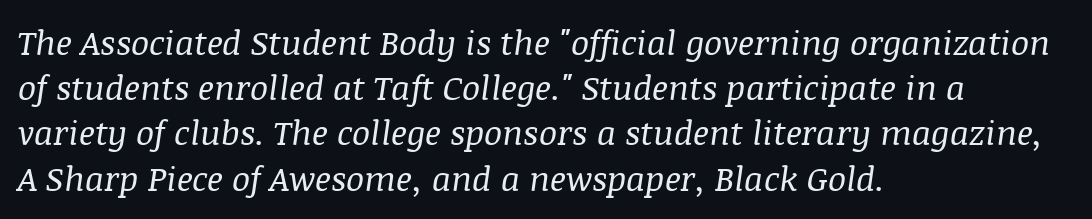
{"serif": "yes", "italic": "yes", "lean": "right", "slant_degrees": 8, "bold": "no", "weight": "regular", "width": "normal", "stroke_contrast": "medium", "x_height": "large", "monospaced": "no", "underline": "no", "align": "left", "line_spacing": "normal", "line_spacing_ratio": 1.33, "letter_spacing": "normal", "letter_spacing_em": 0.0, "glyph_px": 34}
